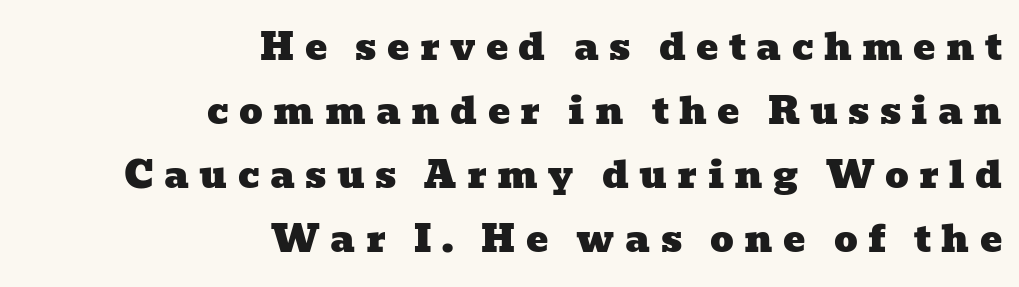
{"serif": "yes", "width": "wide", "stroke_contrast": "low", "x_height": "medium", "monospaced": "no", "underline": "no", "align": "right", "line_spacing_ratio": 1.73, "letter_spacing": "wide", "letter_spacing_em": 0.28, "glyph_px": 37}
